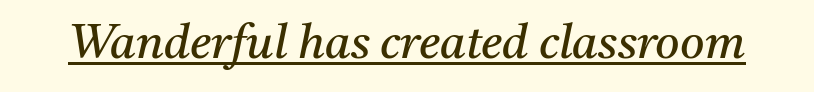
{"serif": "yes", "italic": "yes", "lean": "right", "slant_degrees": 11, "bold": "no", "weight": "regular", "width": "normal", "stroke_contrast": "medium", "x_height": "medium", "monospaced": "no", "underline": "yes", "letter_spacing": "normal", "letter_spacing_em": 0.0, "glyph_px": 47}
